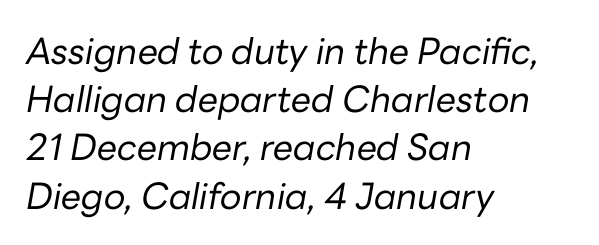
{"italic": "yes", "lean": "right", "slant_degrees": 10, "bold": "no", "weight": "regular", "width": "normal", "stroke_contrast": "low", "x_height": "medium", "monospaced": "no", "underline": "no", "align": "left", "line_spacing": "normal", "line_spacing_ratio": 1.34, "letter_spacing": "normal", "letter_spacing_em": 0.0, "glyph_px": 36}
